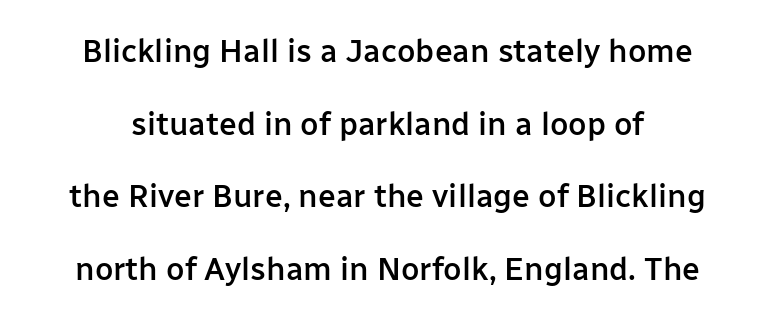
{"serif": "no", "italic": "no", "bold": "semi", "weight": "semibold", "width": "normal", "stroke_contrast": "low", "x_height": "medium", "monospaced": "no", "underline": "no", "line_spacing": "loose", "line_spacing_ratio": 2.27, "letter_spacing": "normal", "letter_spacing_em": 0.0, "glyph_px": 32}
